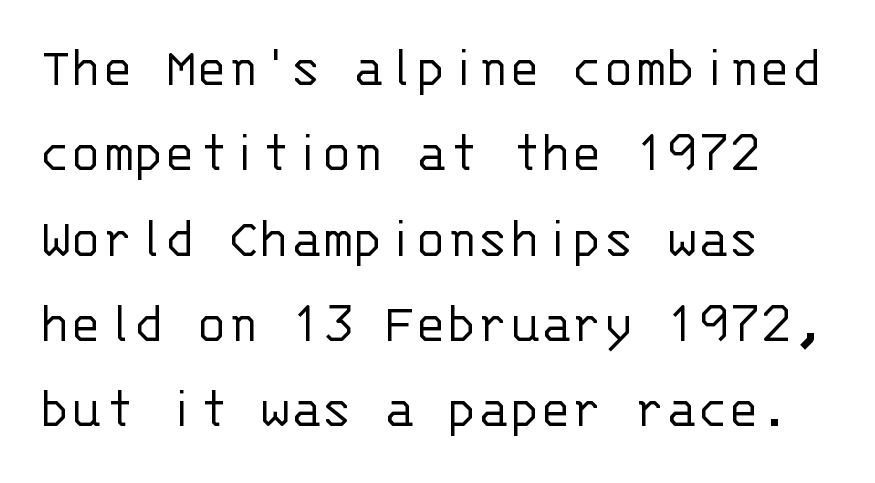
Q: Is the text bold? A: No.
Q: Is the text italic (slanted)? A: No, it is upright.
Q: Is the typeface a serif or a sans-serif typeface? A: Sans-serif.
Q: Is the text underlined? A: No.
Q: Is the spacing between letters normal or unusually wide? A: Normal.
Q: Is the spacing between lines tight, normal or loose? A: Normal.
Q: Width (condensed, normal, or wide)? A: Normal.
Q: Stroke contrast? A: Low.
Q: x-height? A: Large.
Q: Monospaced? A: Yes.
